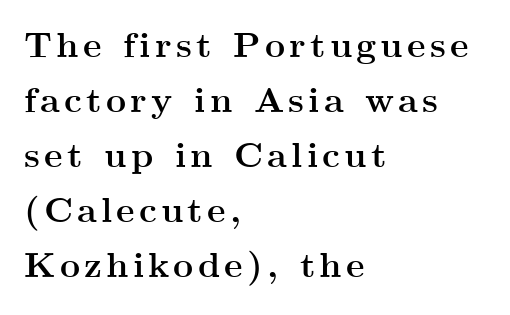
{"serif": "yes", "italic": "no", "bold": "yes", "weight": "semibold", "width": "wide", "stroke_contrast": "medium", "x_height": "small", "monospaced": "no", "underline": "no", "align": "left", "line_spacing": "normal", "line_spacing_ratio": 1.57, "glyph_px": 35}
